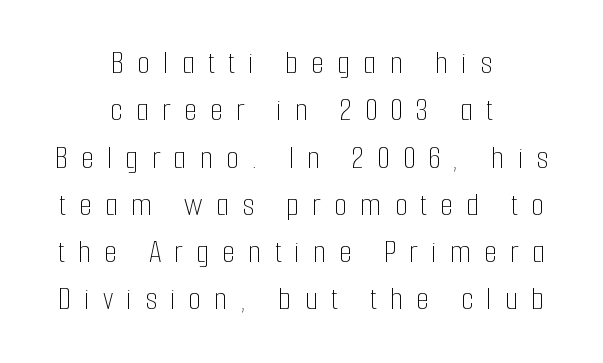
{"italic": "no", "bold": "no", "weight": "thin", "width": "condensed", "stroke_contrast": "low", "x_height": "medium", "monospaced": "no", "underline": "no", "align": "center", "line_spacing": "normal", "line_spacing_ratio": 1.39, "letter_spacing": "wide", "letter_spacing_em": 0.38, "glyph_px": 34}
